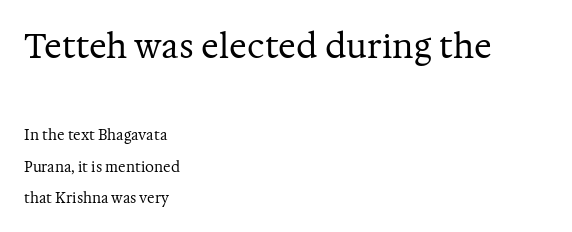
The image shows 33 px regular-weight serif type, upright; set left-aligned, loose line spacing (2.26x), normal letter spacing, not underlined; the first (top) block is 2.36x larger; medium stroke contrast and a medium x-height.
